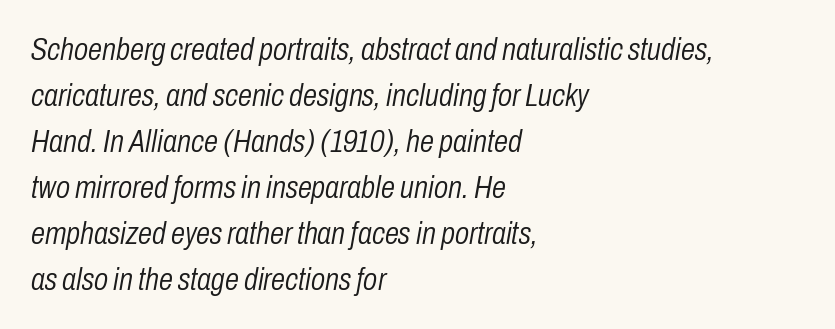
{"italic": "yes", "lean": "right", "slant_degrees": 10, "bold": "no", "weight": "light", "width": "condensed", "stroke_contrast": "low", "x_height": "medium", "monospaced": "no", "underline": "no", "align": "left", "line_spacing": "normal", "line_spacing_ratio": 1.44, "letter_spacing": "normal", "letter_spacing_em": 0.0, "glyph_px": 32}
